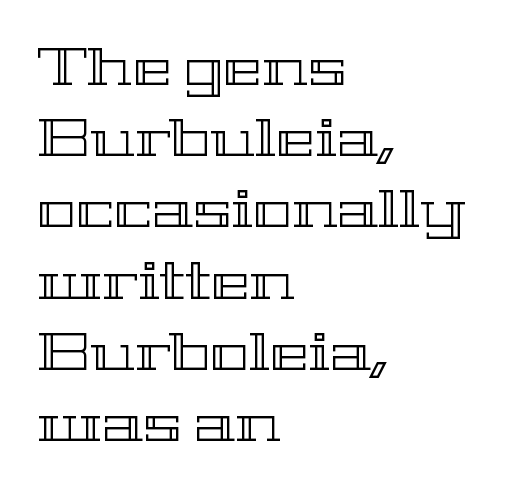
Honestly, there is no underline to notice here at all. Does the lettering tilt? It doesn't — this is upright. Between one letter and the next there's only the usual sliver of space. Rows of type keep a routine distance in the vertical direction.
